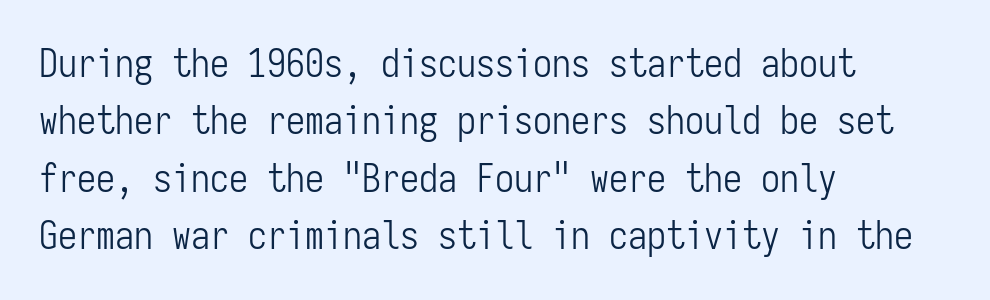
The typography opts for an upright posture over an oblique one. Characters follow at the spacing the type designer built in. These lines sit exactly where default settings would place them. Visually the block forms a straight wall on the left and a jagged coastline on the right. Are there feet on the stems? There aren't — it's a sans.
